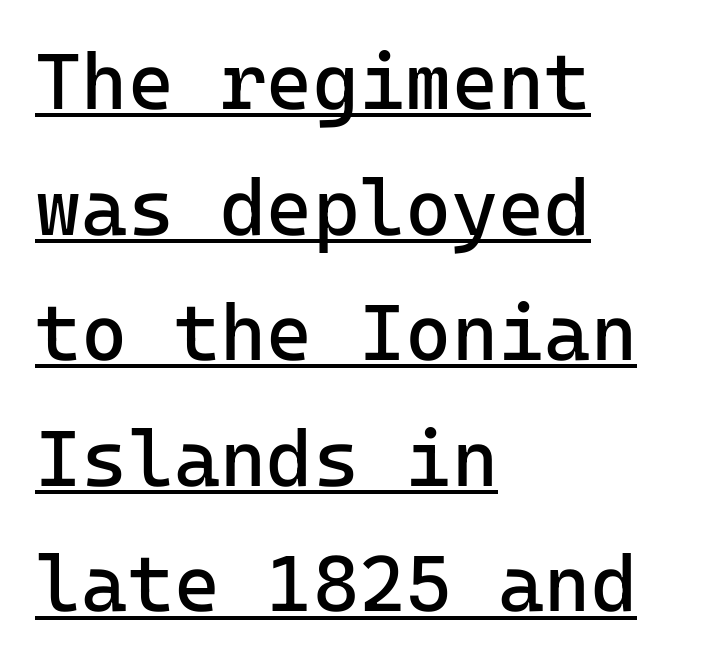
The image shows 79 px regular-weight sans-serif type, upright; set left-aligned, normal line spacing (1.59x), normal letter spacing, underlined; low stroke contrast and a medium x-height.
